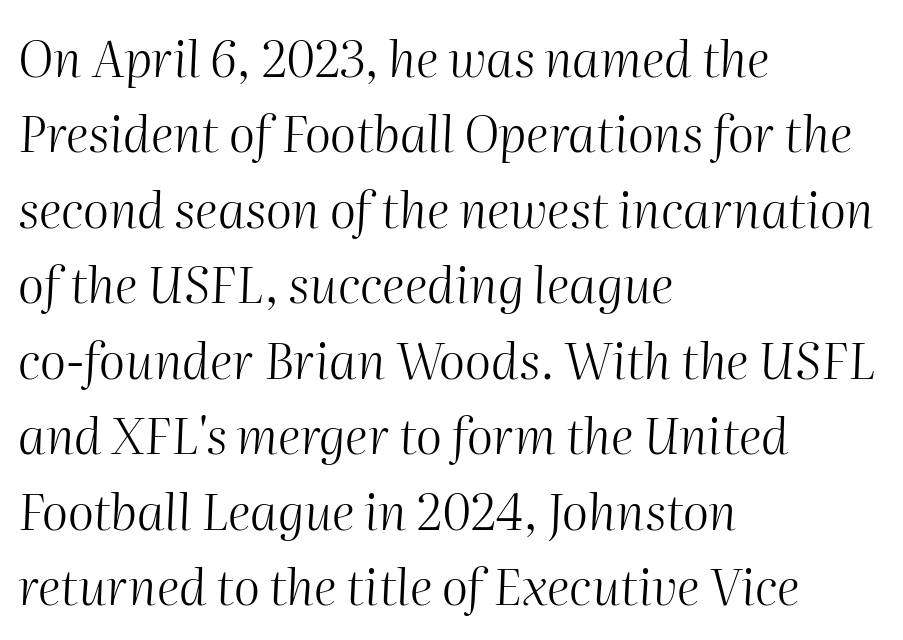
{"italic": "yes", "lean": "right", "slant_degrees": 2, "bold": "no", "weight": "light", "width": "normal", "stroke_contrast": "medium", "x_height": "medium", "monospaced": "no", "underline": "no", "align": "left", "line_spacing": "normal", "line_spacing_ratio": 1.51, "letter_spacing": "normal", "letter_spacing_em": 0.0, "glyph_px": 50}
